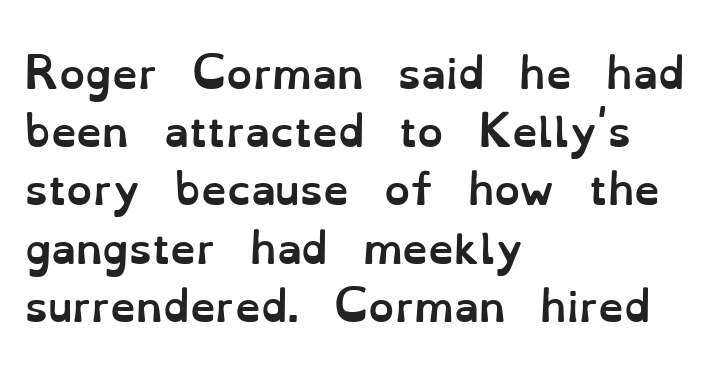
{"italic": "no", "bold": "yes", "weight": "semibold", "width": "normal", "stroke_contrast": "low", "x_height": "small", "monospaced": "no", "underline": "no", "align": "left", "line_spacing": "normal", "line_spacing_ratio": 1.42, "letter_spacing": "normal", "letter_spacing_em": 0.0, "glyph_px": 41}
